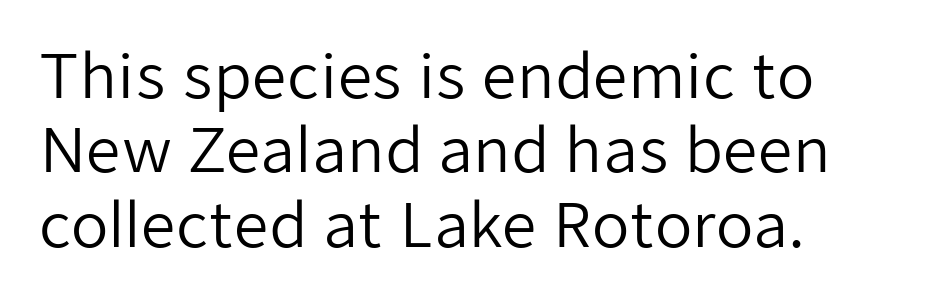
Q: Is the text bold? A: No.
Q: Is the text italic (slanted)? A: No, it is upright.
Q: Is the typeface a serif or a sans-serif typeface? A: Sans-serif.
Q: Is the text underlined? A: No.
Q: How is the paragraph aligned? A: Left-aligned.
Q: Is the spacing between letters normal or unusually wide? A: Normal.
Q: Width (condensed, normal, or wide)? A: Normal.
Q: Stroke contrast? A: Low.
Q: x-height? A: Medium.
Q: Monospaced? A: No.
